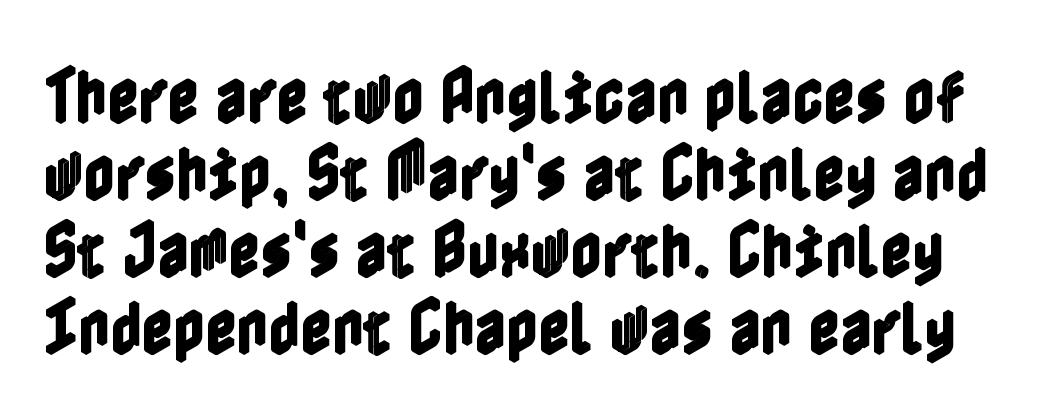
{"italic": "no", "width": "condensed", "x_height": "medium", "underline": "no", "line_spacing": "normal", "line_spacing_ratio": 1.26, "letter_spacing": "normal", "letter_spacing_em": 0.0, "glyph_px": 61}
